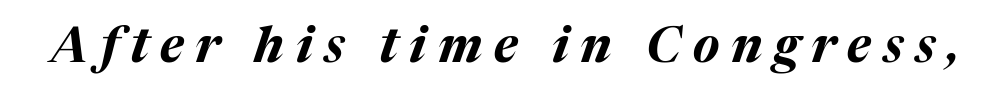
{"italic": "yes", "lean": "right", "slant_degrees": 17, "bold": "yes", "weight": "bold", "width": "normal", "stroke_contrast": "medium", "x_height": "medium", "monospaced": "no", "underline": "no", "letter_spacing": "wide", "letter_spacing_em": 0.24, "glyph_px": 49}
